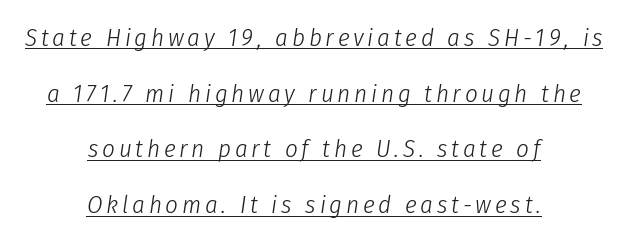
Q: Is the text bold? A: No.
Q: Is the text italic (slanted)? A: Yes, it leans right by about 8 degrees.
Q: Is the text underlined? A: Yes.
Q: How is the paragraph aligned? A: Centered.
Q: Is the spacing between lines tight, normal or loose? A: Loose.
